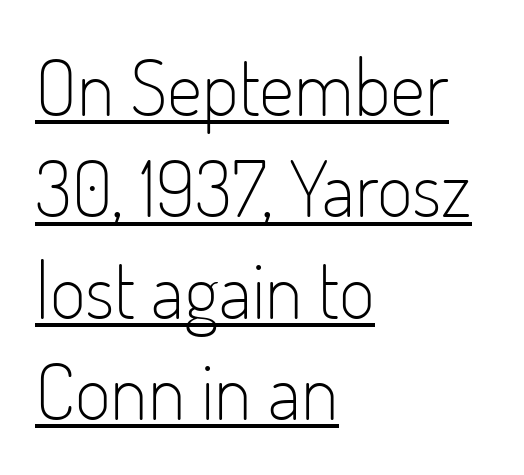
Q: Is the text bold? A: No.
Q: Is the text italic (slanted)? A: No, it is upright.
Q: Is the typeface a serif or a sans-serif typeface? A: Sans-serif.
Q: Is the text underlined? A: Yes.
Q: How is the paragraph aligned? A: Left-aligned.
Q: Is the spacing between letters normal or unusually wide? A: Normal.
Q: Is the spacing between lines tight, normal or loose? A: Normal.
Q: Width (condensed, normal, or wide)? A: Condensed.
Q: Stroke contrast? A: Low.
Q: x-height? A: Small.
Q: Monospaced? A: No.
